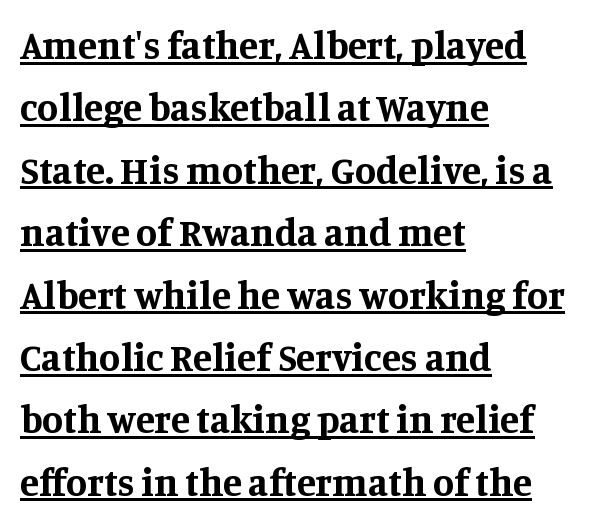
Q: Is the text bold? A: Yes.
Q: Is the text italic (slanted)? A: No, it is upright.
Q: Is the typeface a serif or a sans-serif typeface? A: Serif.
Q: Is the text underlined? A: Yes.
Q: How is the paragraph aligned? A: Left-aligned.
Q: Is the spacing between letters normal or unusually wide? A: Normal.
Q: Is the spacing between lines tight, normal or loose? A: Normal.
Q: Width (condensed, normal, or wide)? A: Normal.
Q: Stroke contrast? A: Medium.
Q: x-height? A: Large.
Q: Monospaced? A: No.
